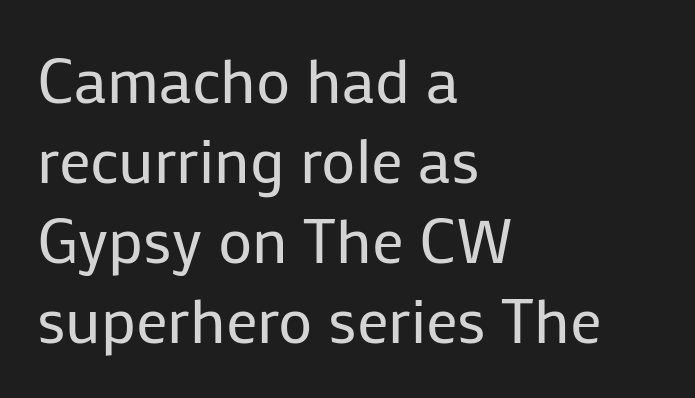
Q: Is the text bold? A: No.
Q: Is the text italic (slanted)? A: No, it is upright.
Q: Is the typeface a serif or a sans-serif typeface? A: Sans-serif.
Q: Is the text underlined? A: No.
Q: How is the paragraph aligned? A: Left-aligned.
Q: Is the spacing between letters normal or unusually wide? A: Normal.
Q: Is the spacing between lines tight, normal or loose? A: Normal.
Q: Width (condensed, normal, or wide)? A: Normal.
Q: Stroke contrast? A: Low.
Q: x-height? A: Medium.
Q: Monospaced? A: No.
